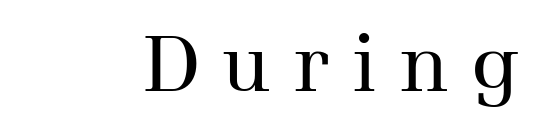
The letters stand straight up with perfectly vertical stems. To sum up the face: it has serifs. The rendering uses natural spacing where letterforms have individual widths. Display-style spreading of the glyphs; the letterfit is very open.
